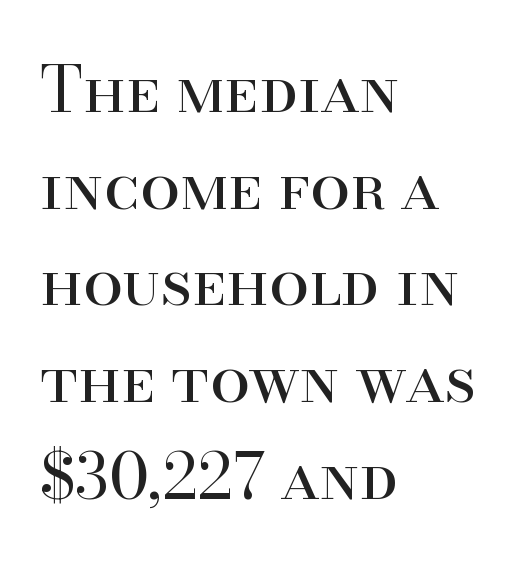
Q: Is the text bold? A: No.
Q: Is the text italic (slanted)? A: No, it is upright.
Q: Is the typeface a serif or a sans-serif typeface? A: Serif.
Q: Is the text underlined? A: No.
Q: How is the paragraph aligned? A: Left-aligned.
Q: Is the spacing between letters normal or unusually wide? A: Normal.
Q: Is the spacing between lines tight, normal or loose? A: Normal.
Q: Width (condensed, normal, or wide)? A: Normal.
Q: Stroke contrast? A: High.
Q: x-height? A: Small.
Q: Monospaced? A: No.
